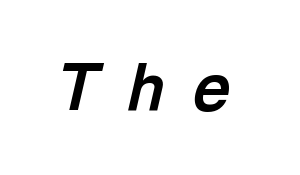
The image shows 64 px bold type, italic (leaning right); set unusually wide letter spacing (+0.45 em), not underlined; a medium x-height.
